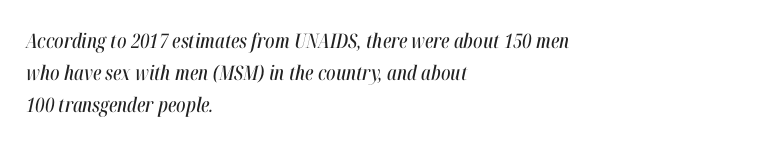
The line texture is even and compact thanks to regular tracking. Compared with ordinary roman type, these characters are visibly tilted. The ragged edge is on the right, which tells us the setting is flush left. Beneath every word, the page is bare.
